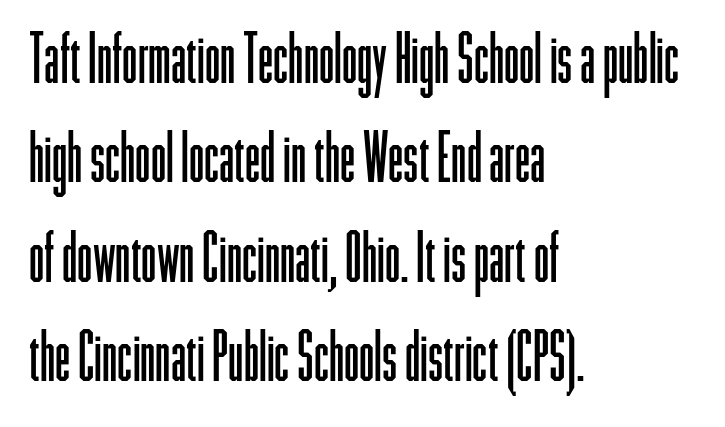
The image shows 69 px light, condensed sans-serif type, upright; set left-aligned, normal line spacing (1.44x), normal letter spacing, not underlined; low stroke contrast and a medium x-height.
